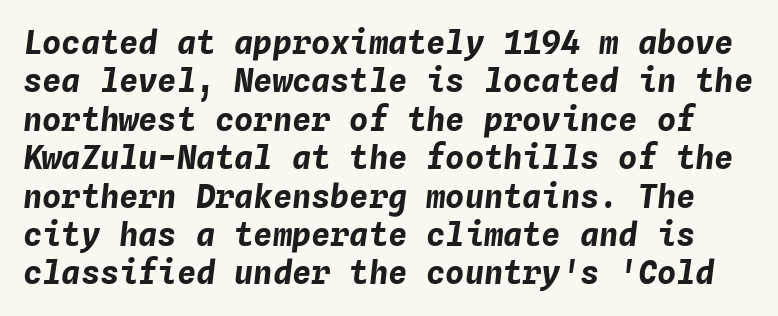
Underline: absent. Typographic density is high because the face is bold. Slant detected: the letters are inclined. Short note: letters normally spaced. These lines are rendered in a fixed-pitch font.
